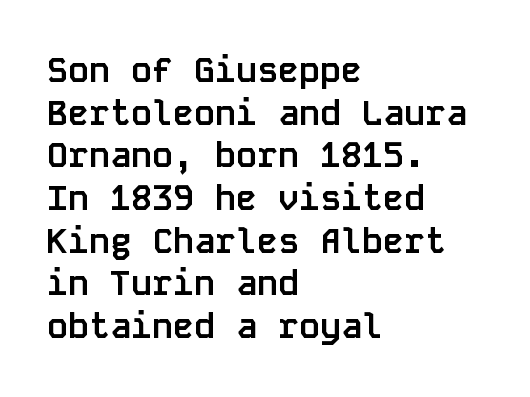
Only glyphs here, with clear space below each row. The tracking reads as untouched default to a designer's eye. Summary of weight: heavy, a full bold. It's the straight-up-and-down kind of type. The rendering shows plain stroke endings on the letterforms — a sans-serif design. The face used here is monospaced, like something from a code editor.
